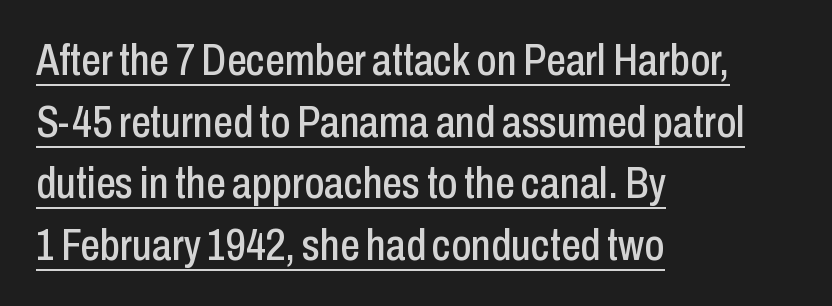
The image shows 44 px condensed sans-serif type, upright; set left-aligned, normal line spacing (1.4x), normal letter spacing, underlined; low stroke contrast and a medium x-height.
